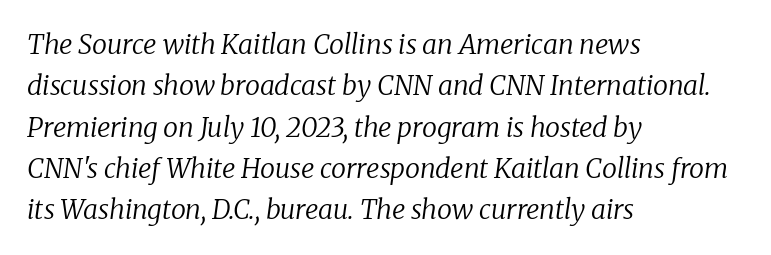
The image shows 27 px text type, italic (leaning right); set left-aligned, normal line spacing (1.53x), normal letter spacing, not underlined.
